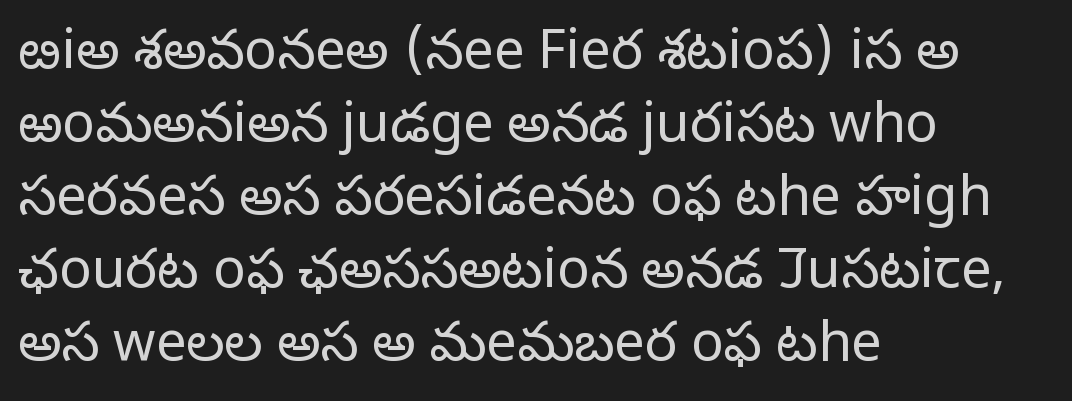
The image shows 54 px light sans-serif type, upright; set left-aligned, normal line spacing (1.35x), normal letter spacing, not underlined; low stroke contrast and a medium x-height.
